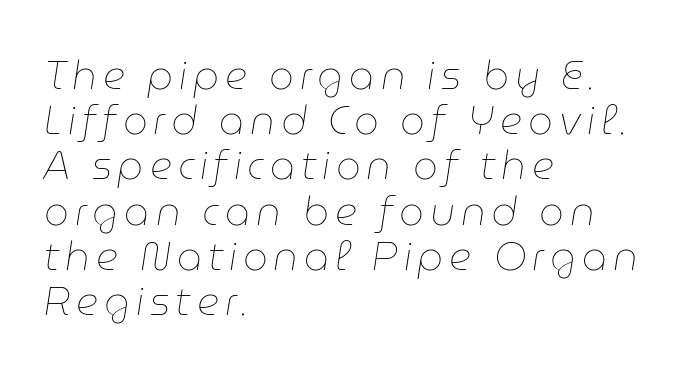
Horizontally, the lines are justified to the leading edge only. In terms of posture, this sample is oblique. A bare baseline throughout the passage. Is this a fixed-width face? No — the glyphs have proportional, varying widths. Heft: none added — not bold.
